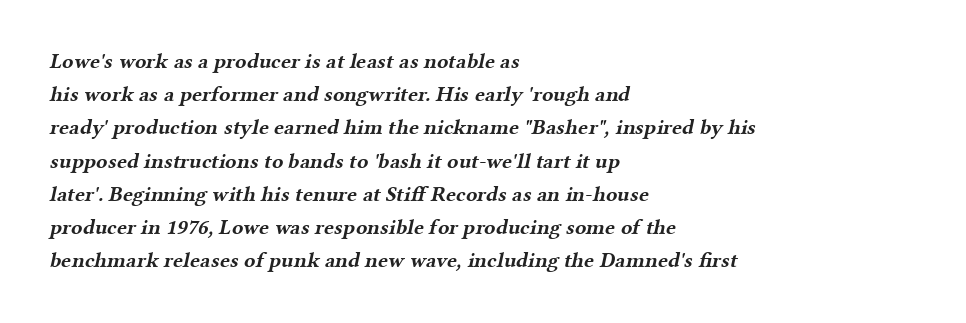
Heavy-handed strokes throughout: this text is bold. Decoration check: the copy has no underline. Leftover space on each line is placed entirely after the last word. What's the leading like? Ordinary, nothing unusual. Each word holds together tightly as a unit, with standard inter-letter gaps.
